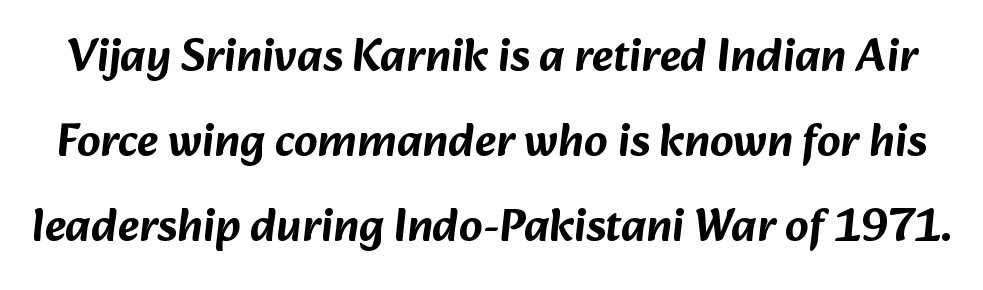
The image shows 46 px sans-serif type; set line spacing 1.85x, normal letter spacing, not underlined; low stroke contrast and a medium x-height.
